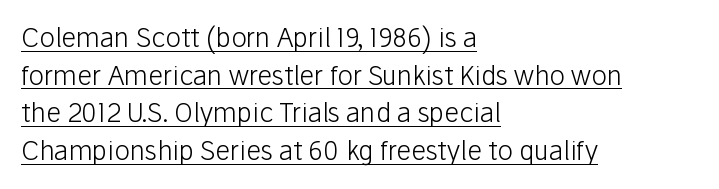
Line beginnings align vertically; line endings do not. What's the leading like? Ordinary, nothing unusual. The face used here is rendered with its standard letterfit. Caption: lettering with a line underneath. Notice how the stems are strictly vertical — no italics here.
